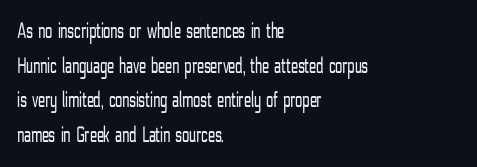
Q: Is the text bold? A: No.
Q: Is the text italic (slanted)? A: No, it is upright.
Q: Is the text underlined? A: No.
Q: How is the paragraph aligned? A: Left-aligned.
Q: Is the spacing between letters normal or unusually wide? A: Normal.
Q: Is the spacing between lines tight, normal or loose? A: Normal.
